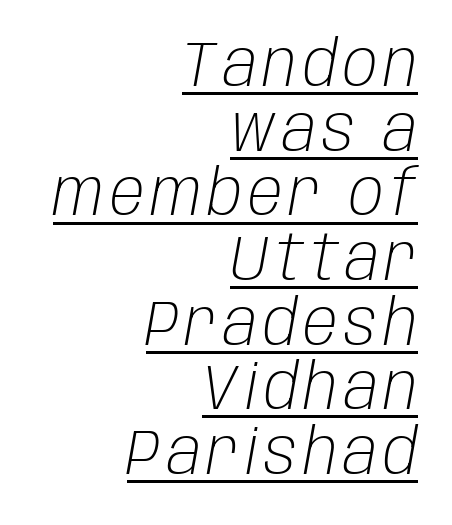
Q: Is the text bold? A: No.
Q: Is the text italic (slanted)? A: Yes, it leans right by about 10 degrees.
Q: Is the text underlined? A: Yes.
Q: How is the paragraph aligned? A: Right-aligned.
Q: Is the spacing between lines tight, normal or loose? A: Tight.
Q: Width (condensed, normal, or wide)? A: Condensed.
Q: Stroke contrast? A: Low.
Q: x-height? A: Large.
Q: Monospaced? A: No.
